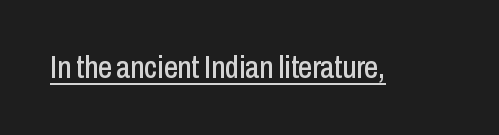
{"serif": "no", "italic": "no", "width": "condensed", "stroke_contrast": "low", "x_height": "medium", "monospaced": "no", "underline": "yes", "letter_spacing": "normal", "letter_spacing_em": 0.0, "glyph_px": 31}
